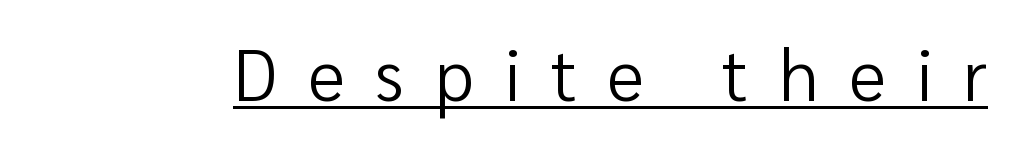
{"serif": "no", "italic": "no", "bold": "no", "weight": "regular", "width": "normal", "stroke_contrast": "low", "x_height": "medium", "monospaced": "no", "underline": "yes", "letter_spacing": "wide", "letter_spacing_em": 0.42, "glyph_px": 72}
